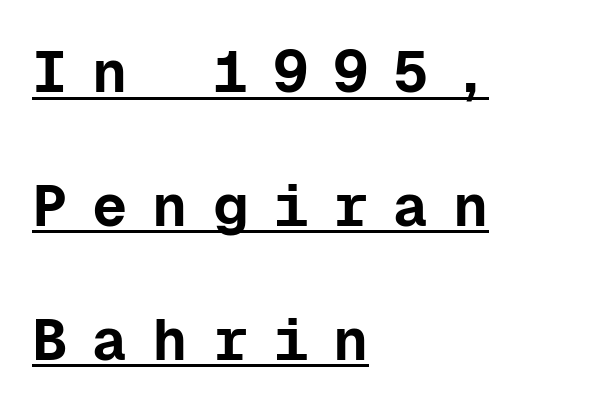
Leading is clearly above the norm, producing a sparse column. The rendering uses typewriter-style spacing with identical character cells. The axis of the letterforms is exactly vertical. To sum up the face: it is a sans, with no serifs. Plenty of ink on the page — the face is bold.
